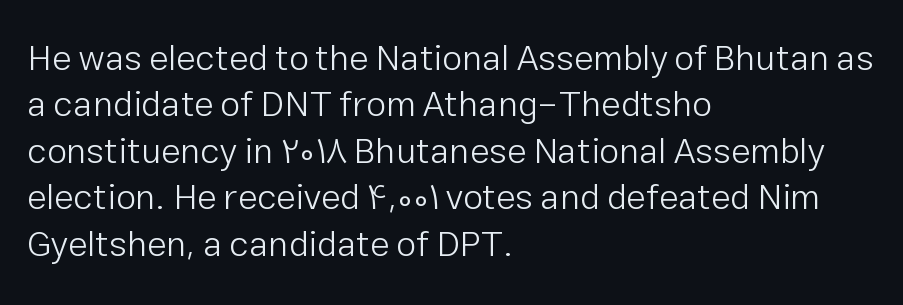
Q: Is the text bold? A: No.
Q: Is the text italic (slanted)? A: No, it is upright.
Q: Is the typeface a serif or a sans-serif typeface? A: Sans-serif.
Q: Is the text underlined? A: No.
Q: How is the paragraph aligned? A: Left-aligned.
Q: Is the spacing between letters normal or unusually wide? A: Normal.
Q: Is the spacing between lines tight, normal or loose? A: Normal.
Q: Width (condensed, normal, or wide)? A: Normal.
Q: Stroke contrast? A: Low.
Q: x-height? A: Medium.
Q: Monospaced? A: No.
